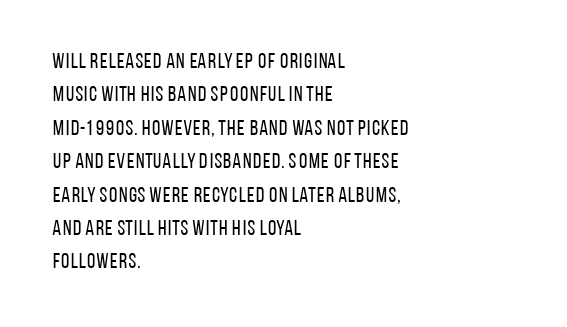
Q: Is the text bold? A: No.
Q: Is the text italic (slanted)? A: No, it is upright.
Q: Is the text underlined? A: No.
Q: How is the paragraph aligned? A: Left-aligned.
Q: Is the spacing between letters normal or unusually wide? A: Normal.
Q: Is the spacing between lines tight, normal or loose? A: Normal.
